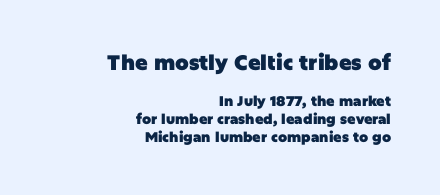
The image shows 21 px bold type, upright; set right-aligned, normal line spacing (1.26x), normal letter spacing, not underlined; the first (top) block is 1.5x larger.
